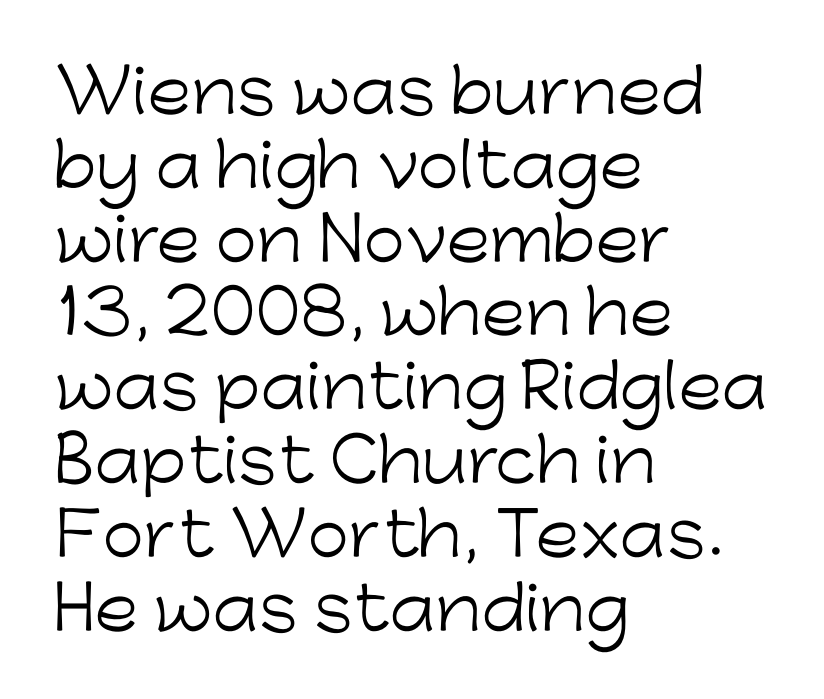
A typesetter would call this proportional, since set widths differ per character. Descenders hang freely into open space. Glyph-to-glyph distance matches everyday printed text. To sum up the face: it is a sans, with no serifs. Ascenders rise straight up at ninety degrees. Alignment: flush left.
